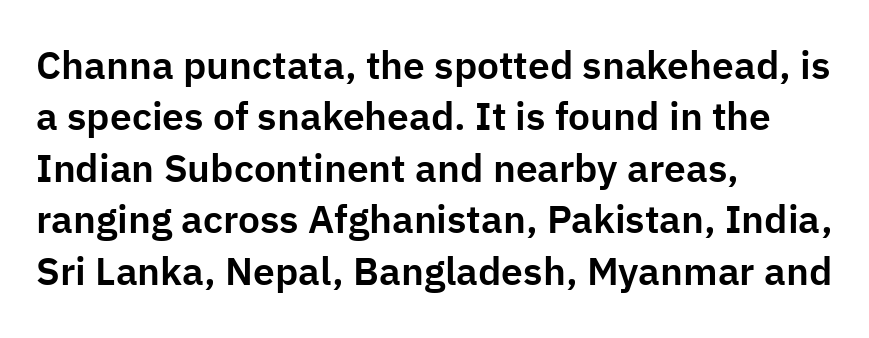
{"serif": "no", "italic": "no", "width": "normal", "stroke_contrast": "low", "x_height": "medium", "monospaced": "no", "underline": "no", "align": "left", "line_spacing": "normal", "line_spacing_ratio": 1.32, "letter_spacing": "normal", "letter_spacing_em": 0.0, "glyph_px": 39}
